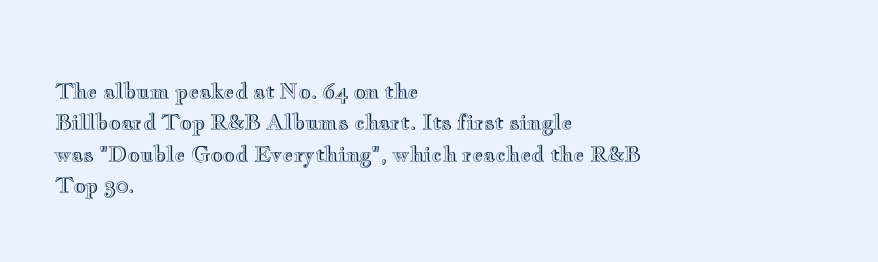
The image shows 21 px text type, upright; set left-aligned, normal line spacing (1.5x), normal letter spacing, not underlined.
